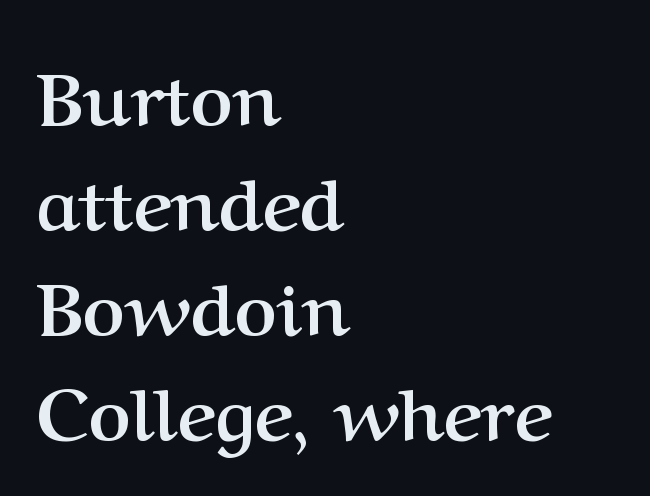
{"serif": "yes", "italic": "no", "bold": "yes", "weight": "semibold", "width": "normal", "stroke_contrast": "medium", "x_height": "medium", "monospaced": "no", "underline": "no", "align": "left", "line_spacing": "normal", "line_spacing_ratio": 1.44, "letter_spacing": "normal", "letter_spacing_em": 0.0, "glyph_px": 73}
